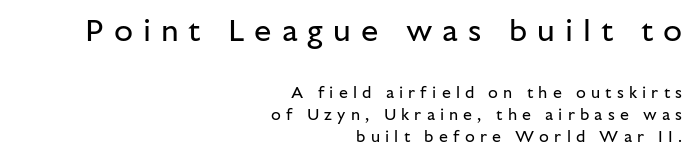
Teacher's note: observe the even right margin — that is flush-right alignment. Words float on clear page, feet unadorned. The passage shown begins with its larger block and ends with its smaller one. Normally led — the rows are evenly, conventionally spaced. Type style note: lacks serifs. Counters stay open thanks to moderate or lighter strokes.
